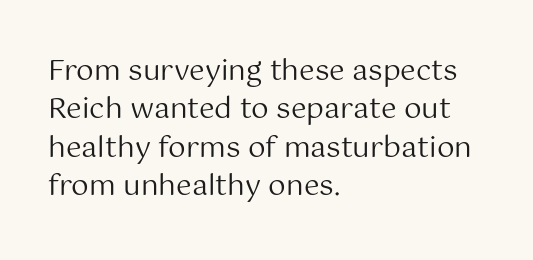
Q: Is the text bold? A: No.
Q: Is the text italic (slanted)? A: No, it is upright.
Q: Is the typeface a serif or a sans-serif typeface? A: Sans-serif.
Q: Is the text underlined? A: No.
Q: How is the paragraph aligned? A: Left-aligned.
Q: Is the spacing between letters normal or unusually wide? A: Normal.
Q: Is the spacing between lines tight, normal or loose? A: Normal.
Q: Width (condensed, normal, or wide)? A: Normal.
Q: Stroke contrast? A: Medium.
Q: x-height? A: Medium.
Q: Monospaced? A: No.
